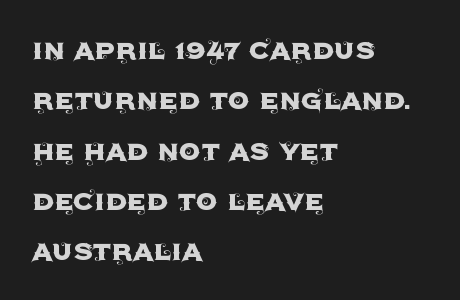
{"serif": "no", "italic": "no", "width": "normal", "x_height": "large", "monospaced": "no", "underline": "no", "align": "left", "line_spacing": "normal", "line_spacing_ratio": 1.48, "letter_spacing": "normal", "letter_spacing_em": 0.0, "glyph_px": 34}
